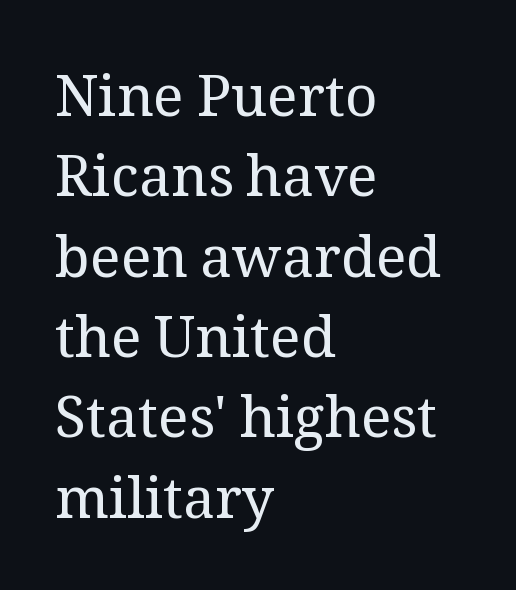
Q: Is the text bold? A: No.
Q: Is the text italic (slanted)? A: No, it is upright.
Q: Is the typeface a serif or a sans-serif typeface? A: Serif.
Q: Is the text underlined? A: No.
Q: How is the paragraph aligned? A: Left-aligned.
Q: Is the spacing between letters normal or unusually wide? A: Normal.
Q: Is the spacing between lines tight, normal or loose? A: Normal.
Q: Width (condensed, normal, or wide)? A: Normal.
Q: Stroke contrast? A: Medium.
Q: x-height? A: Medium.
Q: Monospaced? A: No.
